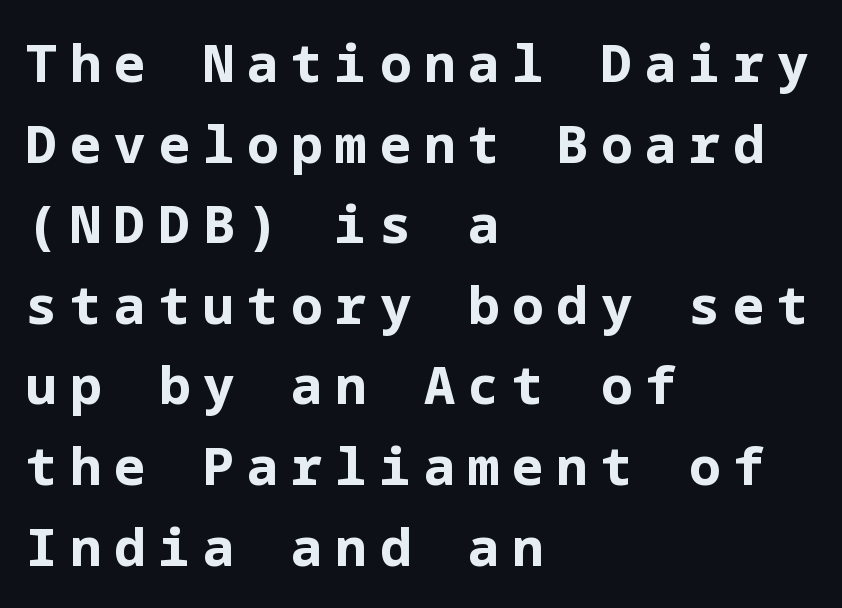
{"serif": "no", "italic": "no", "bold": "yes", "weight": "bold", "width": "normal", "stroke_contrast": "low", "x_height": "medium", "underline": "no", "align": "left", "line_spacing": "normal", "line_spacing_ratio": 1.55, "letter_spacing": "wide", "letter_spacing_em": 0.25, "glyph_px": 52}
